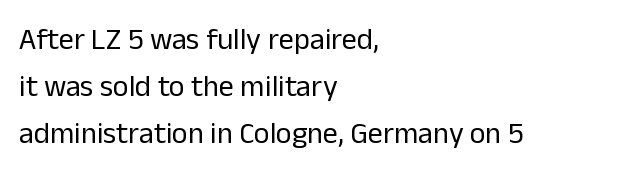
These lines are composed in type without serifs. Where is the straight margin? On the left. One glance says typical: line gaps are just what's usual. This is not heavy type; no bold has been used. Students, note that the glyphs here touch the page at normal intervals. The space beneath each line is pristine and unruled.
